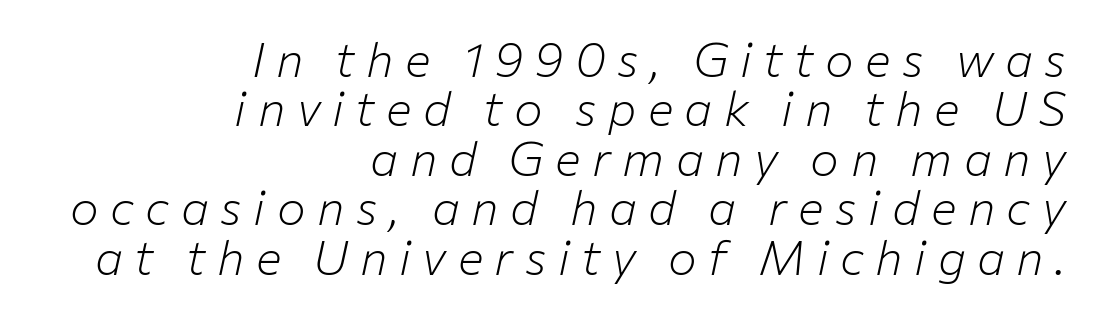
The image shows 48 px light type, italic (leaning right); set right-aligned, tight line spacing (1.03x), unusually wide letter spacing (+0.24 em), not underlined; low stroke contrast and a medium x-height.
